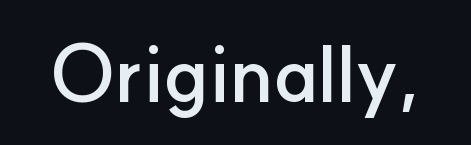
Q: Is the text bold? A: Yes.
Q: Is the text italic (slanted)? A: No, it is upright.
Q: Is the typeface a serif or a sans-serif typeface? A: Sans-serif.
Q: Is the text underlined? A: No.
Q: Is the spacing between letters normal or unusually wide? A: Normal.
Q: Width (condensed, normal, or wide)? A: Normal.
Q: Stroke contrast? A: Low.
Q: x-height? A: Small.
Q: Monospaced? A: No.
